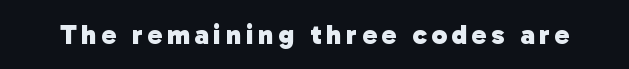
A typesetter would call this proportional, since set widths differ per character. The typesetting leans heavy: a genuine bold. Serifs: no, the terminals of the letterforms are clean. Bare-footed words on every line.
